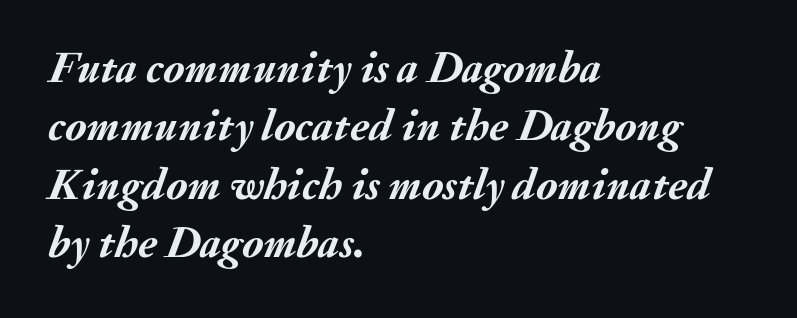
{"italic": "yes", "lean": "right", "slant_degrees": 20, "bold": "yes", "weight": "semibold", "width": "normal", "stroke_contrast": "medium", "x_height": "small", "monospaced": "no", "underline": "no", "align": "left", "line_spacing": "normal", "line_spacing_ratio": 1.3, "letter_spacing": "normal", "letter_spacing_em": 0.0, "glyph_px": 45}
